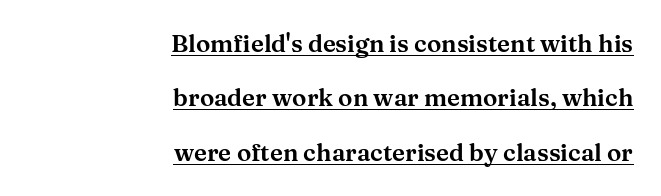
Posture: vertical. Tracking value appears to be zero — textbook default spacing. The passage shown is underscored from start to finish. Typeset ragged left — the right edge is the straight one. One glance says open: line gaps are wider than usual.
